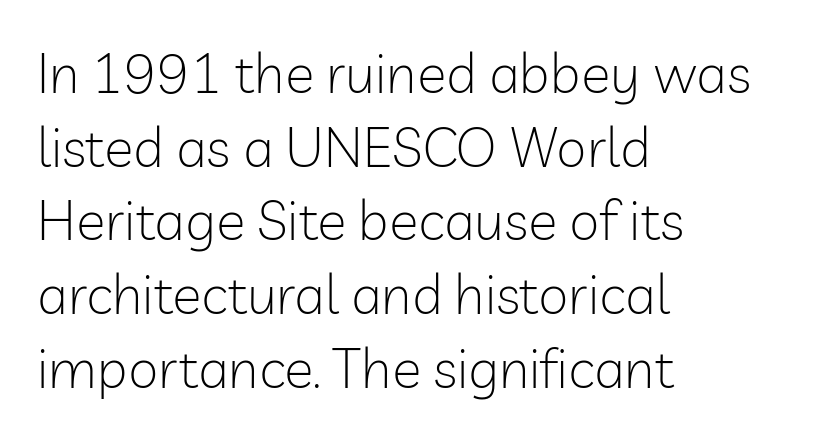
How are the letters spaced? Ordinarily, with no added tracking. Designer's note — italics off, roman on. The typeface has the unassuming heft of standard copy or less. Leading matches the norm, producing a regular column. Plain, unruled lines of type.
